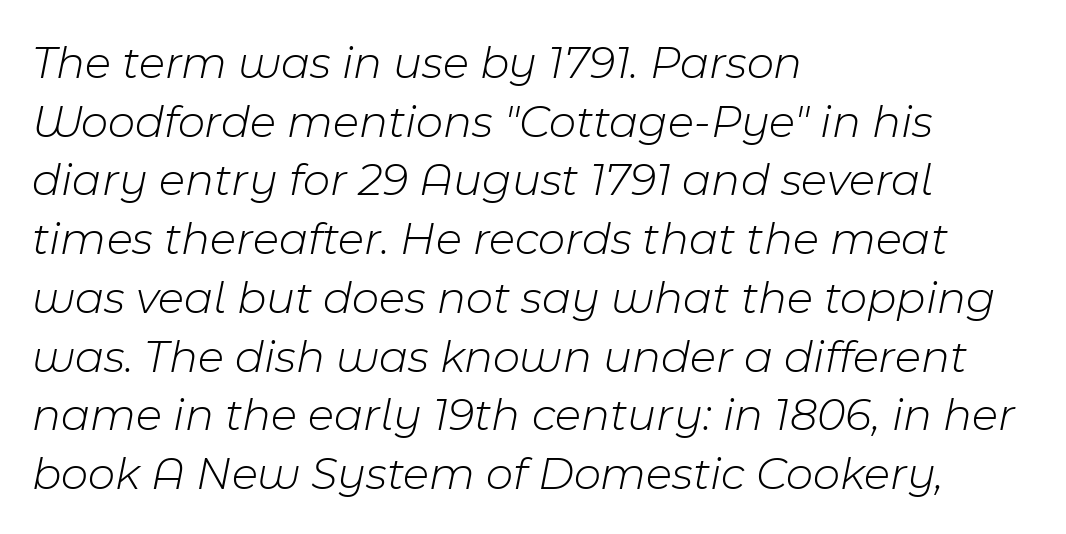
{"italic": "yes", "lean": "right", "slant_degrees": 11, "bold": "no", "weight": "light", "width": "normal", "stroke_contrast": "low", "x_height": "medium", "monospaced": "no", "underline": "no", "align": "left", "line_spacing": "normal", "line_spacing_ratio": 1.25, "letter_spacing": "normal", "letter_spacing_em": 0.0, "glyph_px": 47}
